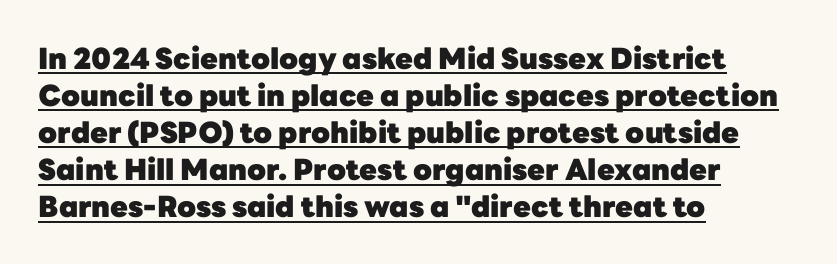
Visually the block forms a straight wall on the left and a jagged coastline on the right. Does extra space separate the letters? No, they use regular spacing. This is heavy type, rendered in bold. Posture: upright roman. Character widths vary here, with narrow letters taking less room than wide ones.
